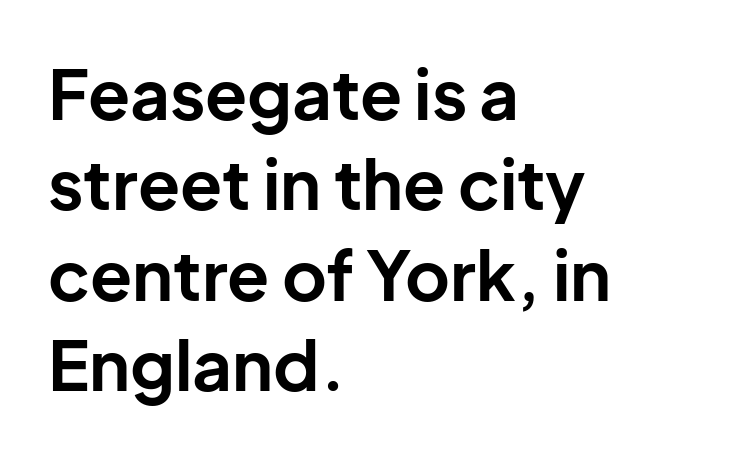
The rendering anchors every line to the left-hand side. The typeface chosen for these lines omits serifs. What stands out about the letter spacing? Nothing — it is the standard amount. Every character sits straight up, as roman type does. Each new line begins a customary step beneath the previous one.
